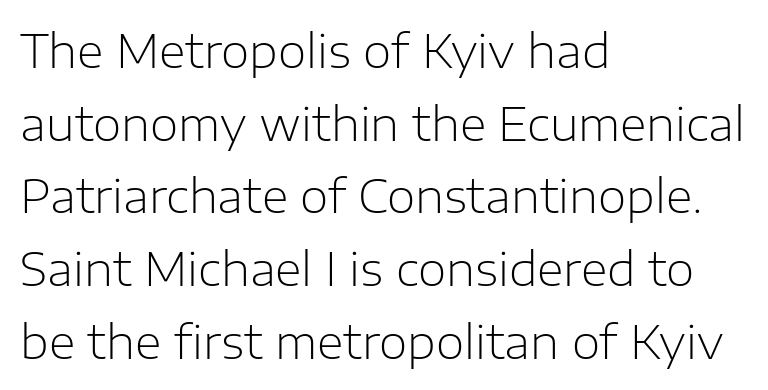
{"serif": "no", "italic": "no", "bold": "no", "weight": "light", "width": "normal", "stroke_contrast": "low", "x_height": "medium", "monospaced": "no", "underline": "no", "align": "left", "line_spacing": "normal", "line_spacing_ratio": 1.58, "letter_spacing": "normal", "letter_spacing_em": 0.0, "glyph_px": 46}
